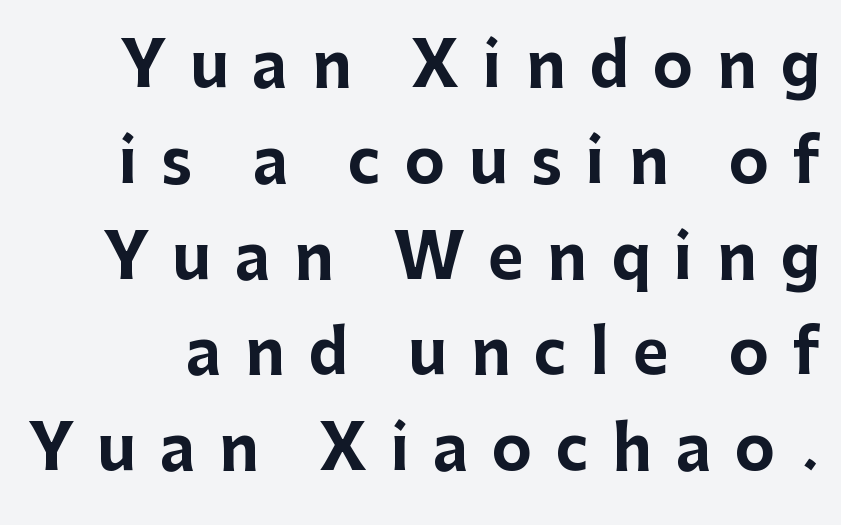
The image shows 61 px bold sans-serif type, upright; set normal line spacing (1.57x), unusually wide letter spacing (+0.39 em), not underlined; low stroke contrast and a medium x-height.
